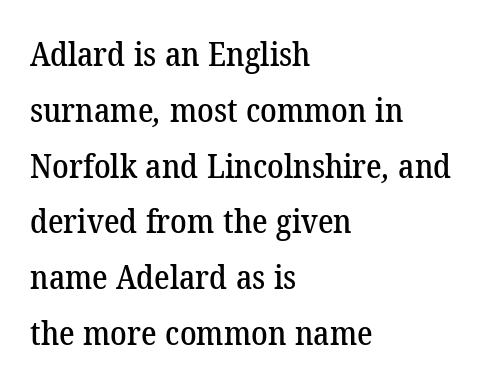
The image shows 33 px serif type; set left-aligned, normal line spacing (1.69x), normal letter spacing, not underlined; low stroke contrast and a medium x-height.
